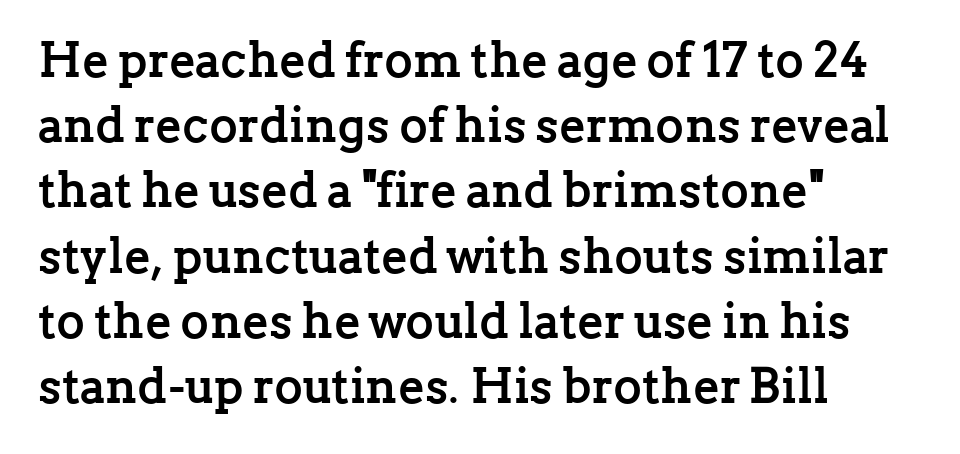
This sample uses plain, unmodified letter spacing. Compared with a centered layout, this one pins lines to the left instead. The font family rendered here belongs to the serif group. Think of a printed novel: that variable character pitch is what you see here. No italicization has been applied; the sample stays upright.
